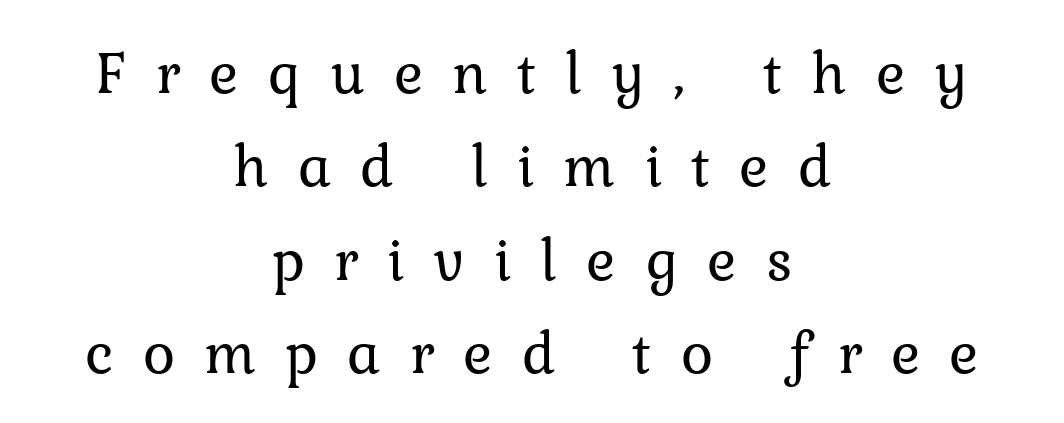
Q: Is the text bold? A: No.
Q: Is the text italic (slanted)? A: No, it is upright.
Q: Is the typeface a serif or a sans-serif typeface? A: Serif.
Q: Is the text underlined? A: No.
Q: How is the paragraph aligned? A: Centered.
Q: Is the spacing between letters normal or unusually wide? A: Unusually wide.
Q: Is the spacing between lines tight, normal or loose? A: Normal.
Q: Width (condensed, normal, or wide)? A: Normal.
Q: Stroke contrast? A: Low.
Q: x-height? A: Medium.
Q: Monospaced? A: No.
